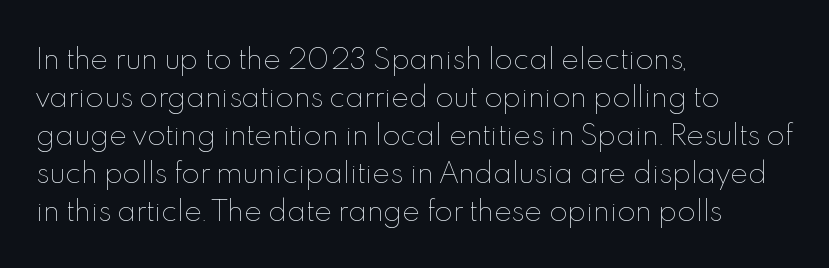
{"italic": "no", "bold": "no", "underline": "no", "align": "left", "line_spacing": "normal", "line_spacing_ratio": 1.41, "letter_spacing": "normal", "letter_spacing_em": 0.0, "glyph_px": 27}
